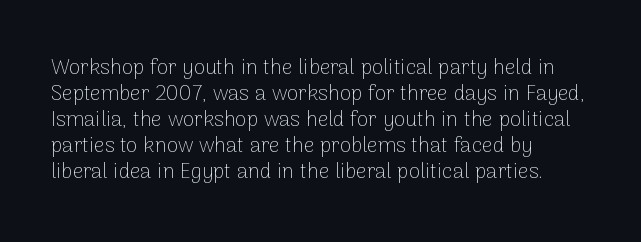
{"italic": "no", "bold": "no", "underline": "no", "align": "left", "line_spacing_ratio": 1.24, "letter_spacing": "normal", "letter_spacing_em": 0.0, "glyph_px": 21}
